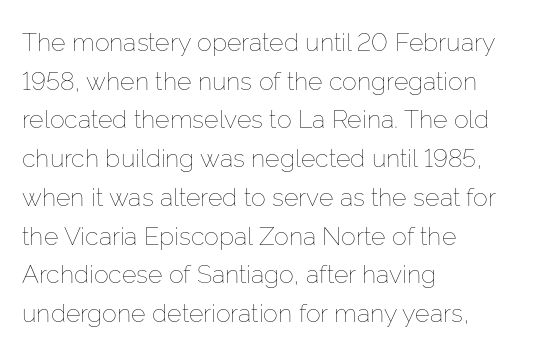
{"italic": "no", "bold": "no", "underline": "no", "align": "left", "line_spacing": "normal", "line_spacing_ratio": 1.55, "letter_spacing": "normal", "letter_spacing_em": 0.0, "glyph_px": 25}
